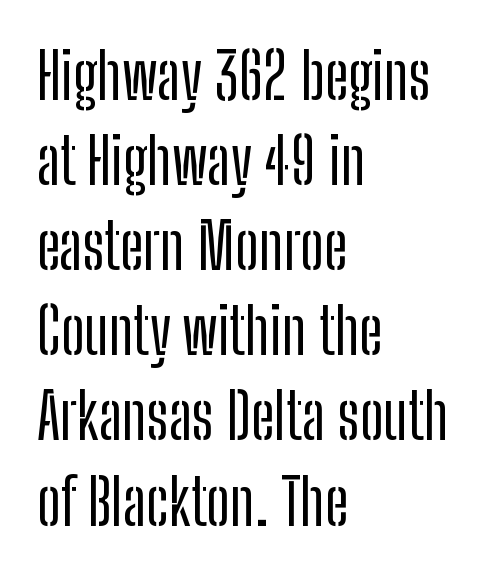
The face used here is proportionally spaced, like ordinary book or web type. The letters carry no serifs — their stems end cleanly without finishing strokes. Regular leading. Letters rest on an invisible, unmarked baseline. Italic: no, the glyphs are upright roman.
